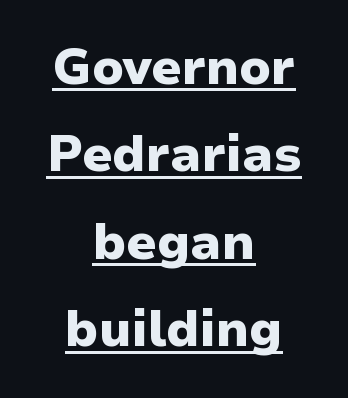
Q: Is the text bold? A: Yes.
Q: Is the text italic (slanted)? A: No, it is upright.
Q: Is the typeface a serif or a sans-serif typeface? A: Sans-serif.
Q: Is the text underlined? A: Yes.
Q: How is the paragraph aligned? A: Centered.
Q: Is the spacing between letters normal or unusually wide? A: Normal.
Q: Width (condensed, normal, or wide)? A: Normal.
Q: Stroke contrast? A: Low.
Q: x-height? A: Medium.
Q: Monospaced? A: No.
